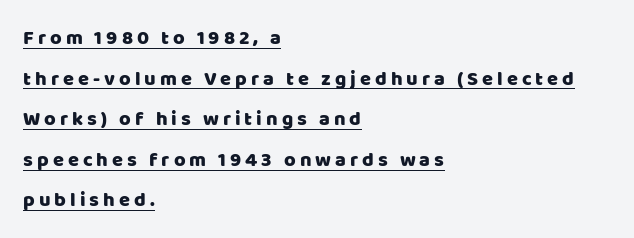
{"italic": "no", "underline": "yes", "align": "left", "line_spacing": "loose", "line_spacing_ratio": 2.03, "letter_spacing": "wide", "letter_spacing_em": 0.2, "glyph_px": 20}
